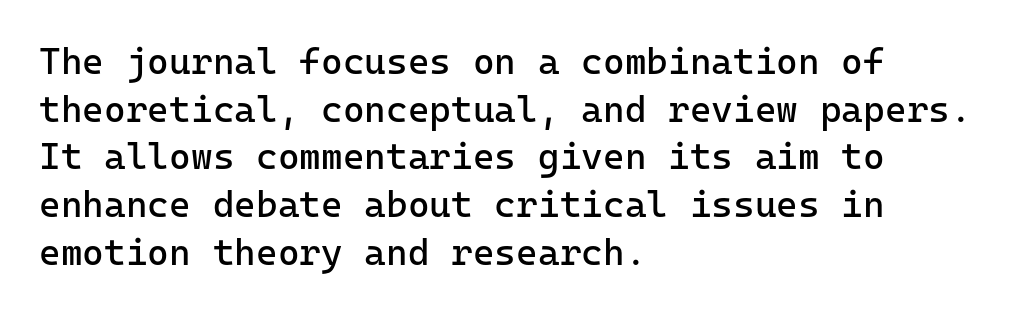
Q: Is the text bold? A: No.
Q: Is the text italic (slanted)? A: No, it is upright.
Q: Is the typeface a serif or a sans-serif typeface? A: Sans-serif.
Q: Is the text underlined? A: No.
Q: How is the paragraph aligned? A: Left-aligned.
Q: Is the spacing between letters normal or unusually wide? A: Normal.
Q: Is the spacing between lines tight, normal or loose? A: Normal.
Q: Width (condensed, normal, or wide)? A: Normal.
Q: Stroke contrast? A: Low.
Q: x-height? A: Medium.
Q: Monospaced? A: Yes.
